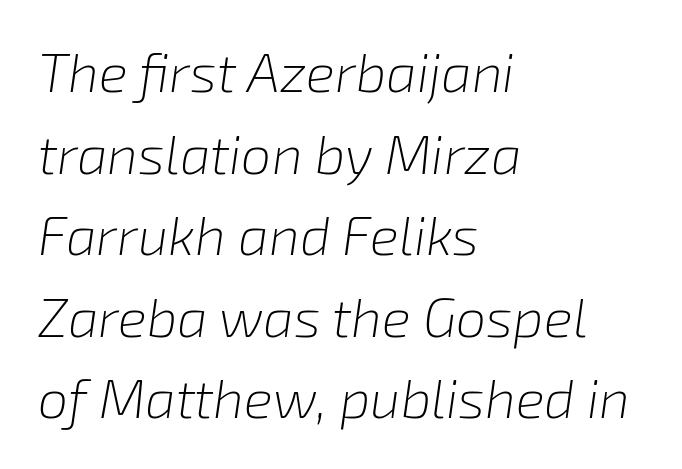
Honestly, the letter spacing is just normal — you wouldn't notice it. Tall strokes in this sample are angled rather than plumb. The space directly below the letters is spotless. Is this a fixed-width face? No — the glyphs have proportional, varying widths. Notice how the passage keeps a crisp vertical edge on the left only.
